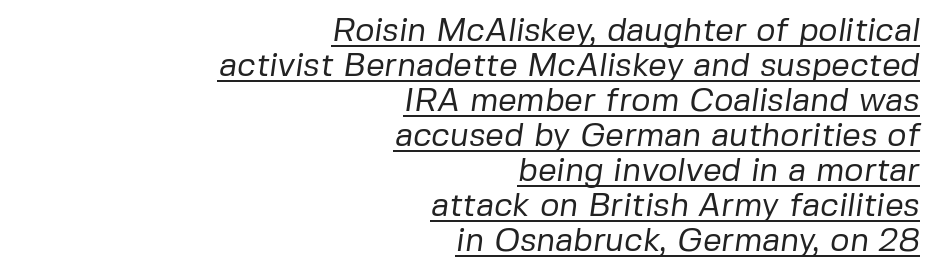
{"serif": "no", "bold": "no", "weight": "regular", "width": "normal", "stroke_contrast": "low", "x_height": "medium", "monospaced": "no", "underline": "yes", "align": "right", "line_spacing": "tight", "line_spacing_ratio": 1.06, "letter_spacing": "normal", "letter_spacing_em": 0.0, "glyph_px": 33}
